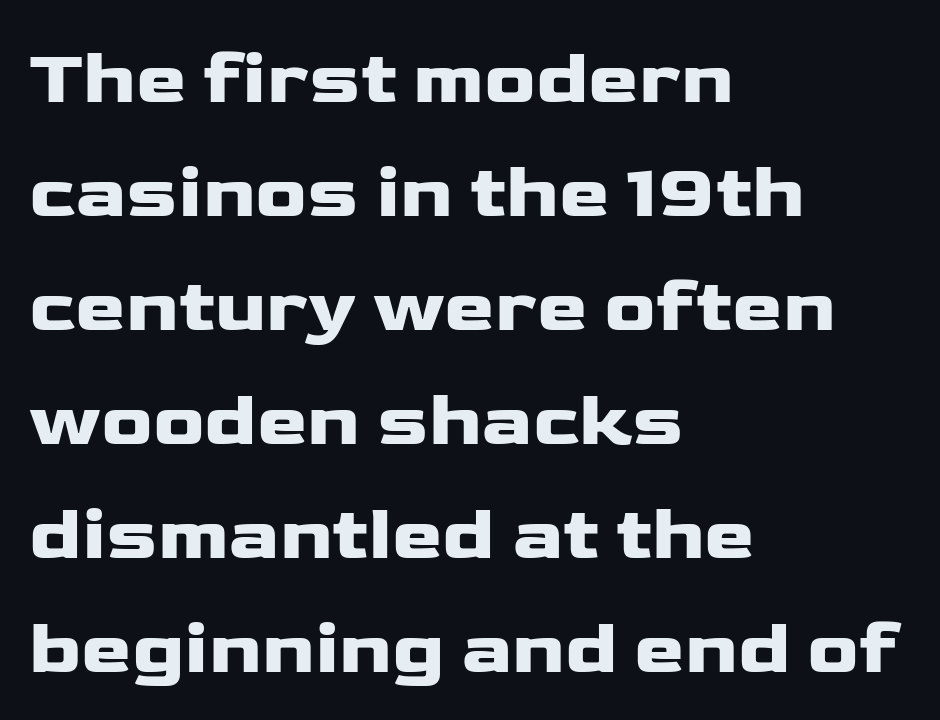
The horizontal fit of the characters is conventional and even. Ordinary non-slanted type is in use. Is the block centered? No — it sits flush against the left margin. The baseline area is clear.
